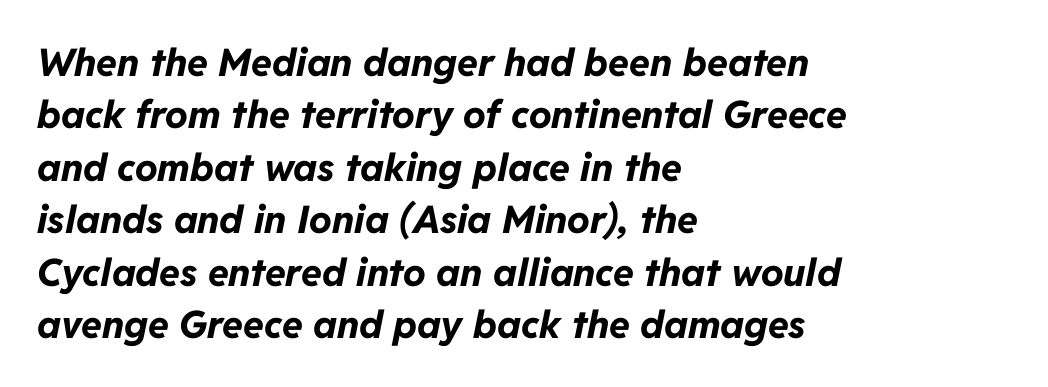
The image shows 38 px bold type, italic (leaning right); set left-aligned, normal line spacing (1.38x), normal letter spacing, not underlined; low stroke contrast and a medium x-height.
